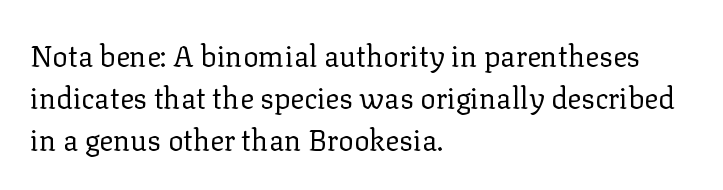
{"serif": "yes", "italic": "no", "bold": "no", "weight": "regular", "width": "normal", "stroke_contrast": "low", "x_height": "medium", "monospaced": "no", "underline": "no", "align": "left", "line_spacing": "normal", "line_spacing_ratio": 1.44, "letter_spacing": "normal", "letter_spacing_em": 0.0, "glyph_px": 29}
